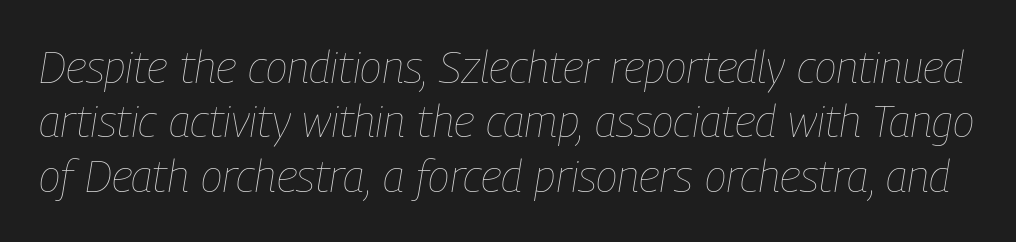
Q: Is the text bold? A: No.
Q: Is the text italic (slanted)? A: Yes, it leans right by about 9 degrees.
Q: Is the text underlined? A: No.
Q: Is the spacing between letters normal or unusually wide? A: Normal.
Q: Width (condensed, normal, or wide)? A: Condensed.
Q: Stroke contrast? A: Low.
Q: x-height? A: Medium.
Q: Monospaced? A: No.
